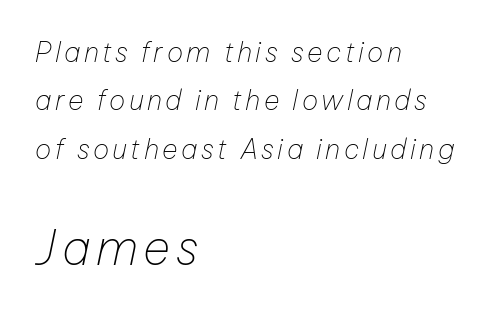
{"italic": "yes", "lean": "right", "slant_degrees": 12, "bold": "no", "weight": "thin", "width": "normal", "stroke_contrast": "low", "x_height": "medium", "monospaced": "no", "underline": "no", "align": "left", "line_spacing_ratio": 1.79, "larger_block": "second", "size_ratio": 1.74, "glyph_px": 47}
